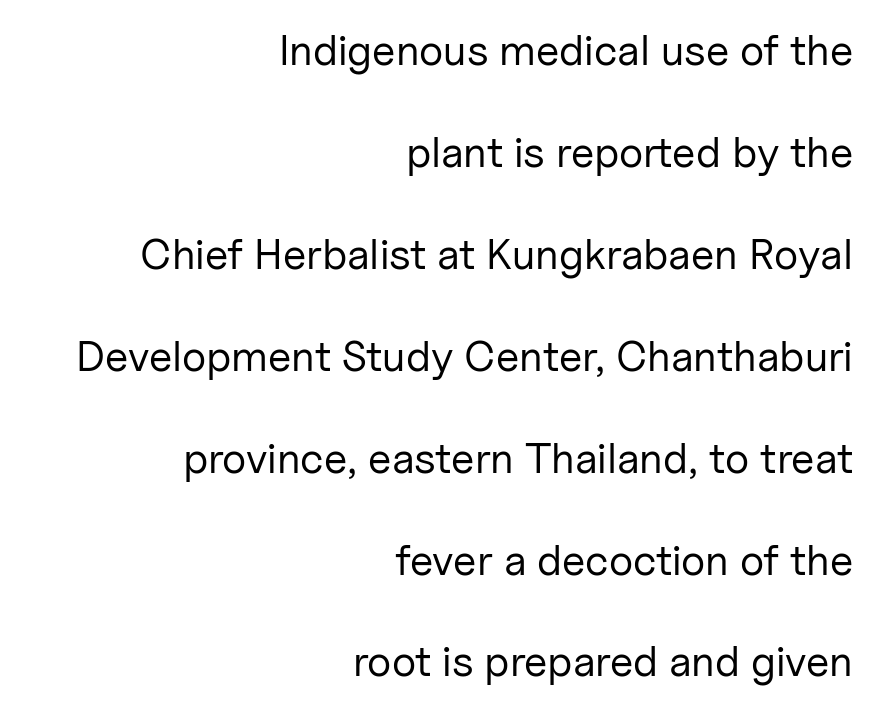
{"serif": "no", "italic": "no", "bold": "no", "weight": "regular", "width": "normal", "stroke_contrast": "low", "x_height": "medium", "monospaced": "no", "underline": "no", "align": "right", "line_spacing": "loose", "line_spacing_ratio": 2.37, "letter_spacing": "normal", "letter_spacing_em": 0.0, "glyph_px": 43}
